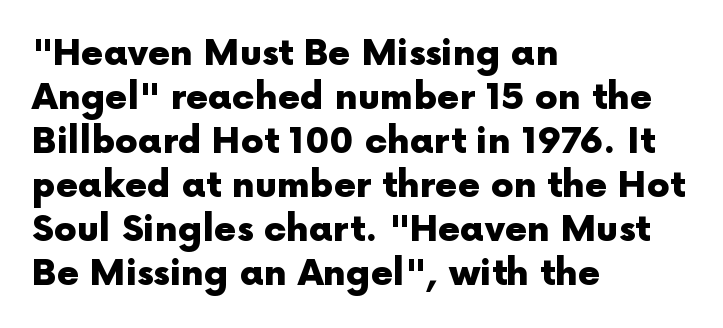
Q: Is the text bold? A: Yes.
Q: Is the text italic (slanted)? A: No, it is upright.
Q: Is the typeface a serif or a sans-serif typeface? A: Sans-serif.
Q: Is the text underlined? A: No.
Q: How is the paragraph aligned? A: Left-aligned.
Q: Is the spacing between letters normal or unusually wide? A: Normal.
Q: Width (condensed, normal, or wide)? A: Normal.
Q: x-height? A: Medium.
Q: Monospaced? A: No.
